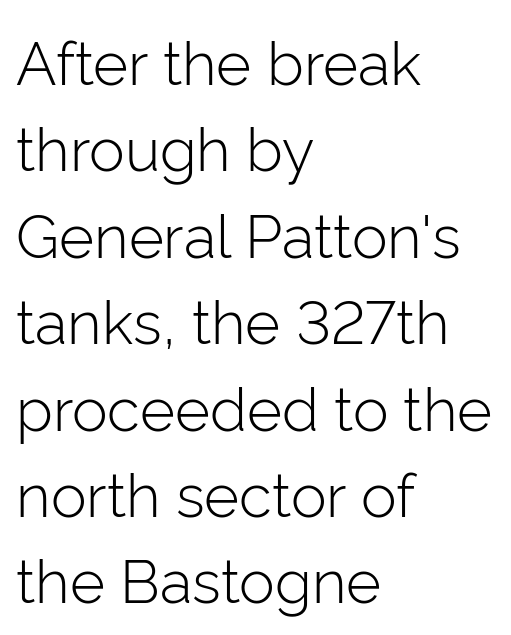
The image shows 60 px light sans-serif type, upright; set left-aligned, normal line spacing (1.44x), normal letter spacing, not underlined; low stroke contrast and a medium x-height.
